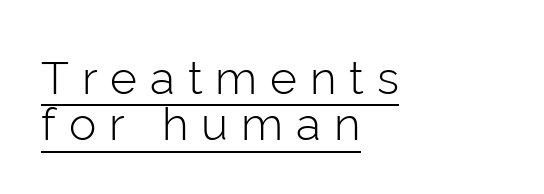
Q: Is the text bold? A: No.
Q: Is the text italic (slanted)? A: No, it is upright.
Q: Is the typeface a serif or a sans-serif typeface? A: Sans-serif.
Q: Is the text underlined? A: Yes.
Q: How is the paragraph aligned? A: Left-aligned.
Q: Is the spacing between letters normal or unusually wide? A: Unusually wide.
Q: Is the spacing between lines tight, normal or loose? A: Tight.
Q: Width (condensed, normal, or wide)? A: Normal.
Q: Stroke contrast? A: Low.
Q: x-height? A: Medium.
Q: Monospaced? A: No.
